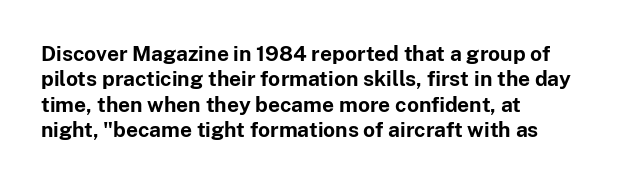
The image shows 21 px bold type, upright; set left-aligned, line spacing 1.21x, normal letter spacing, not underlined.
